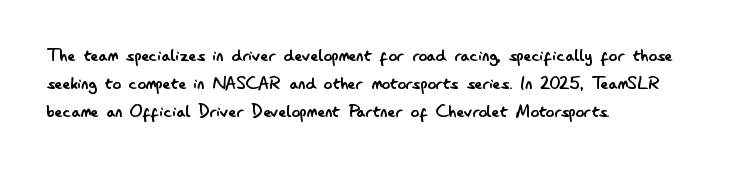
The image shows 21 px text type, upright; set left-aligned, normal line spacing (1.33x), normal letter spacing, not underlined.
